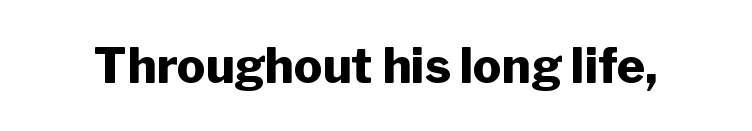
The image shows 48 px heavy sans-serif type, upright; set normal letter spacing, not underlined; low stroke contrast and a medium x-height.
